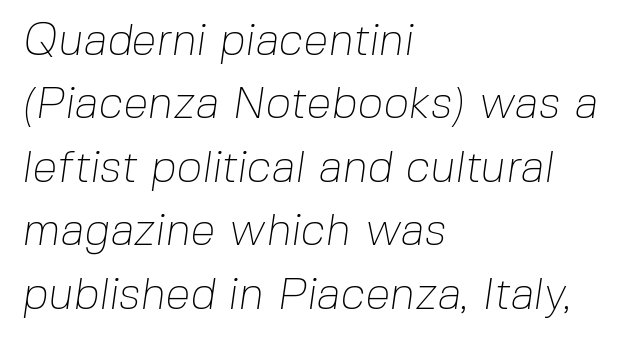
The image shows 45 px thin sans-serif type; set left-aligned, normal line spacing (1.41x), normal letter spacing, not underlined; low stroke contrast and a medium x-height.
